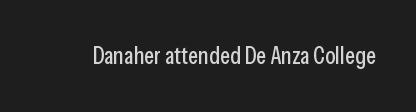
{"italic": "no", "underline": "no", "letter_spacing": "normal", "letter_spacing_em": 0.0, "glyph_px": 24}
